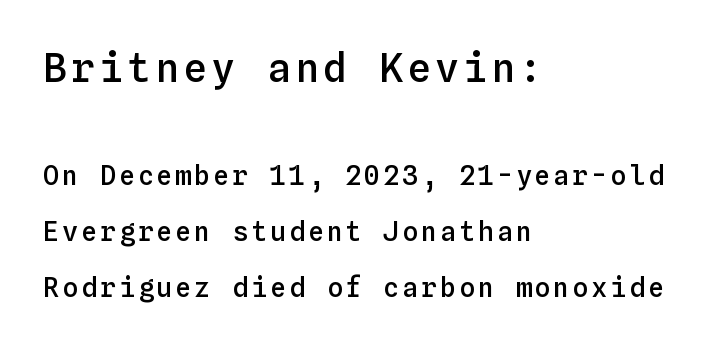
{"italic": "no", "bold": "semi", "weight": "semibold", "width": "normal", "stroke_contrast": "low", "x_height": "medium", "monospaced": "yes", "underline": "no", "align": "left", "line_spacing": "loose", "line_spacing_ratio": 2.07, "larger_block": "first", "size_ratio": 1.48, "glyph_px": 40}
